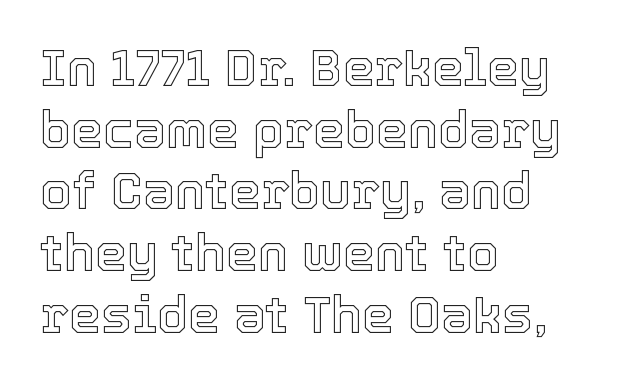
A roman cut, with each character standing at attention. Each letter keeps its own natural width here, so spacing adapts to shape. Nobody touched the tracking dial on this one. The passage is arranged the way most books set body copy — flush left. Anything drawn beneath the words? Only blank space.
